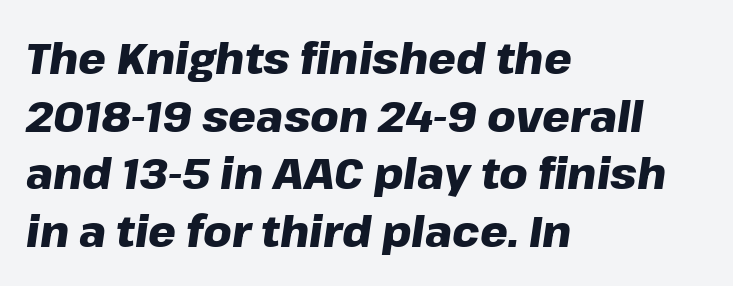
Q: Is the text bold? A: Yes.
Q: Is the text italic (slanted)? A: Yes, it leans right by about 8 degrees.
Q: Is the text underlined? A: No.
Q: How is the paragraph aligned? A: Left-aligned.
Q: Is the spacing between letters normal or unusually wide? A: Normal.
Q: Is the spacing between lines tight, normal or loose? A: Normal.
Q: Width (condensed, normal, or wide)? A: Normal.
Q: Stroke contrast? A: Low.
Q: x-height? A: Medium.
Q: Monospaced? A: No.
